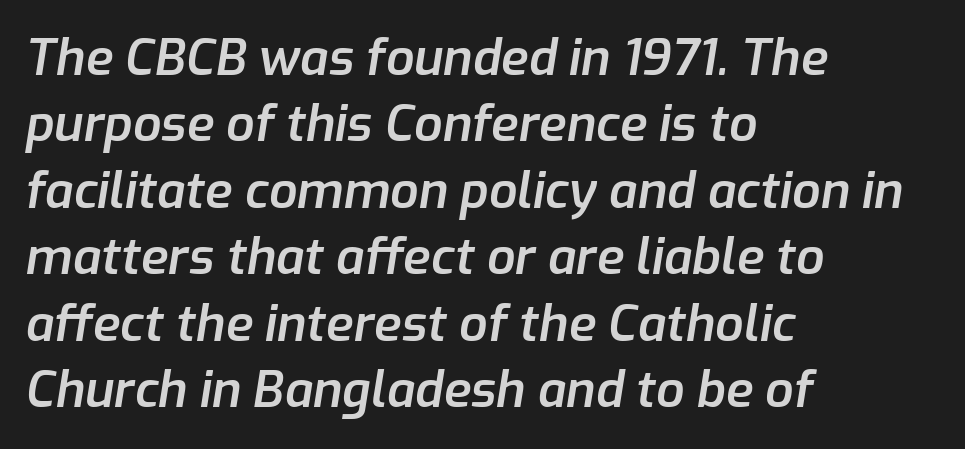
{"italic": "yes", "lean": "right", "slant_degrees": 9, "bold": "semi", "weight": "semibold", "width": "normal", "stroke_contrast": "low", "x_height": "medium", "monospaced": "no", "underline": "no", "align": "left", "line_spacing": "normal", "line_spacing_ratio": 1.33, "letter_spacing": "normal", "letter_spacing_em": 0.0, "glyph_px": 50}
